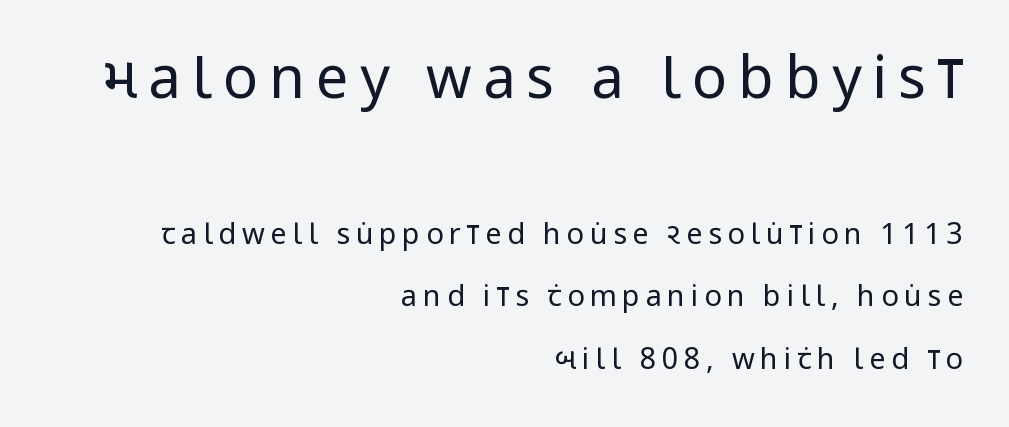
The image shows 58 px regular-weight, condensed sans-serif type, upright; set right-aligned, loose line spacing (2.16x), not underlined; the first (top) block is 2.0x larger; low stroke contrast and a large x-height.
